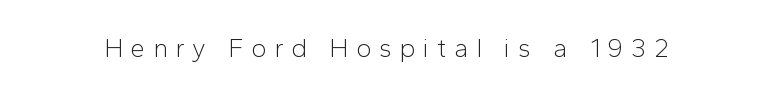
Q: Is the text bold? A: No.
Q: Is the text italic (slanted)? A: No, it is upright.
Q: Is the text underlined? A: No.
Q: Is the spacing between letters normal or unusually wide? A: Unusually wide.
